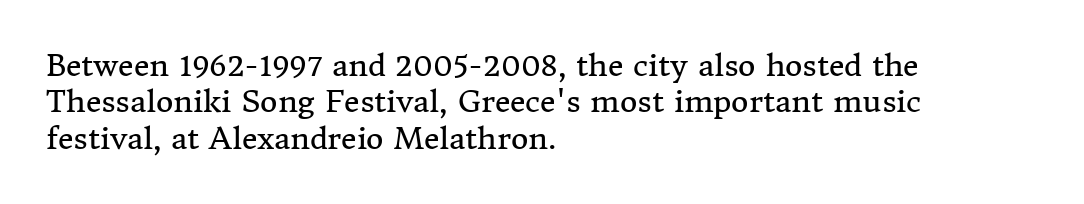
Q: Is the text bold? A: No.
Q: Is the text italic (slanted)? A: No, it is upright.
Q: Is the typeface a serif or a sans-serif typeface? A: Serif.
Q: Is the text underlined? A: No.
Q: How is the paragraph aligned? A: Left-aligned.
Q: Is the spacing between letters normal or unusually wide? A: Normal.
Q: Width (condensed, normal, or wide)? A: Normal.
Q: Stroke contrast? A: Medium.
Q: x-height? A: Medium.
Q: Monospaced? A: No.
